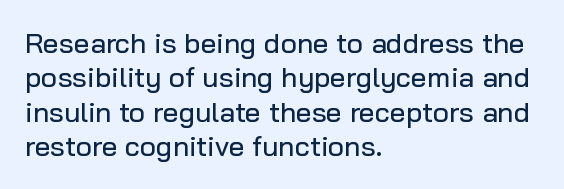
The image shows 28 px sans-serif type, upright; set left-aligned, line spacing 1.23x, normal letter spacing, not underlined; low stroke contrast and a medium x-height.
